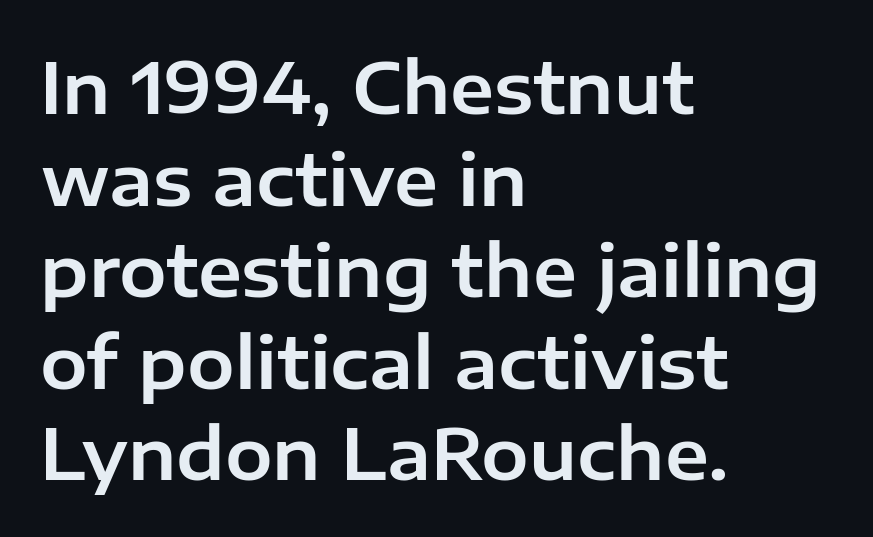
Italic: no, the glyphs are upright roman. Spacing between characters is what you'd get straight out of the box. Each letter's strokes conclude bluntly, with no projecting serifs. How would I describe the line gaps? Plain and ordinary.
